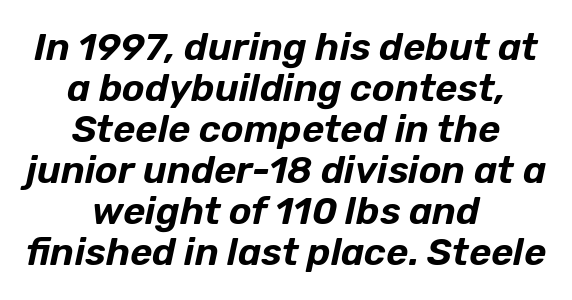
Q: Is the text italic (slanted)? A: Yes, it leans right by about 12 degrees.
Q: Is the text underlined? A: No.
Q: How is the paragraph aligned? A: Centered.
Q: Is the spacing between letters normal or unusually wide? A: Normal.
Q: Is the spacing between lines tight, normal or loose? A: Tight.
Q: Width (condensed, normal, or wide)? A: Normal.
Q: Stroke contrast? A: Low.
Q: x-height? A: Medium.
Q: Monospaced? A: No.
